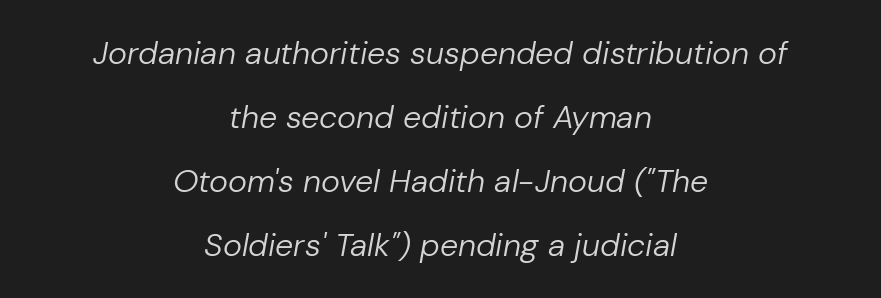
Each row of text sits above clean, open space. Leading is clearly above the norm, producing a sparse column. The line texture is even and compact thanks to regular tracking. The weight tops out at a normal text grade.
